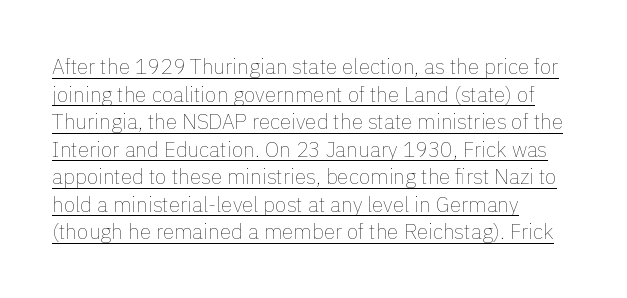
The image shows 21 px text type, upright; set left-aligned, normal line spacing (1.31x), normal letter spacing, underlined.
